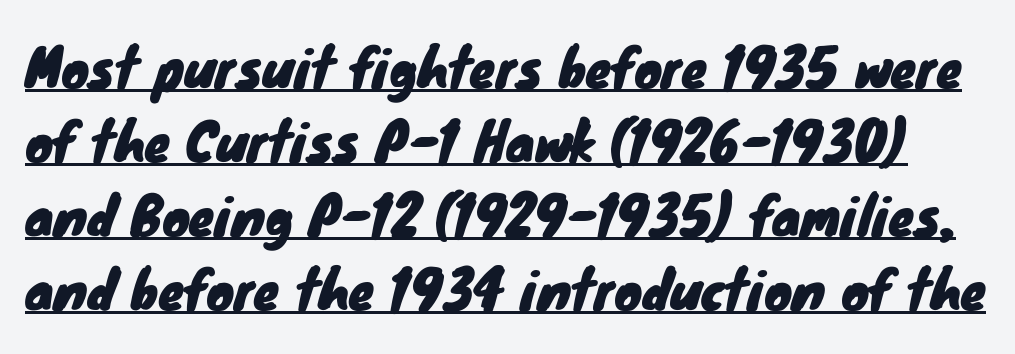
Tracking value appears to be zero — textbook default spacing. Emphasis is given by a line drawn under the lettering. The face used here is a sans, in the tradition of grotesques and geometrics. Compared with typical paragraphs, the rows here are spaced about the same. Spacing verdict: proportional, widths tailored to each character.
